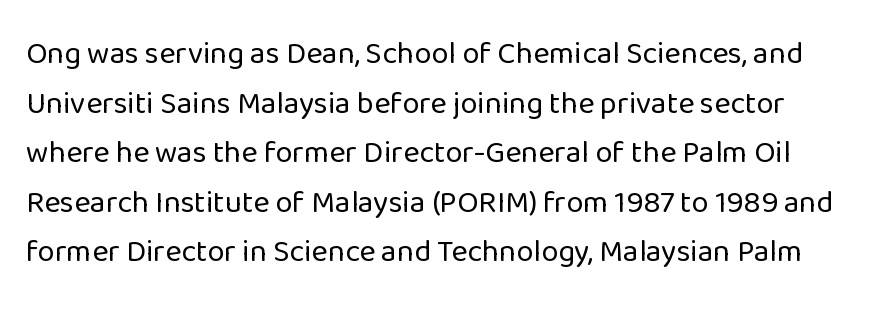
The image shows 31 px regular-weight sans-serif type, upright; set normal line spacing (1.6x), normal letter spacing, not underlined; low stroke contrast and a medium x-height.
